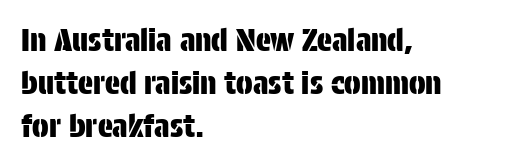
Q: Is the text italic (slanted)? A: No, it is upright.
Q: Is the typeface a serif or a sans-serif typeface? A: Sans-serif.
Q: Is the text underlined? A: No.
Q: How is the paragraph aligned? A: Left-aligned.
Q: Is the spacing between letters normal or unusually wide? A: Normal.
Q: Is the spacing between lines tight, normal or loose? A: Normal.
Q: Width (condensed, normal, or wide)? A: Condensed.
Q: Stroke contrast? A: Low.
Q: x-height? A: Large.
Q: Monospaced? A: No.
